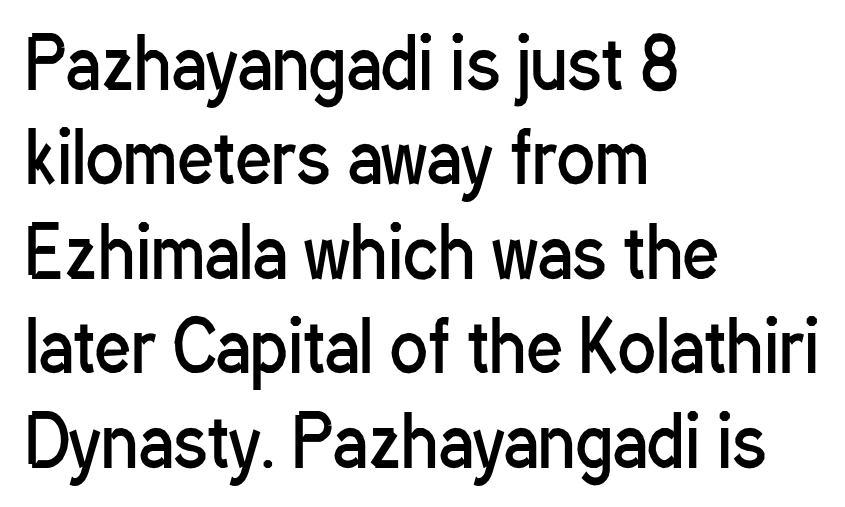
Which margin do the lines hug? The left one — the right edge is uneven. Every stem runs plumb, perpendicular to the baseline. Line spacing here is normal. Do the characters align in a grid? No, the font is proportional. Tracking here is standard; glyphs follow each other at the usual distance. The gap between lines stays unmarked.
